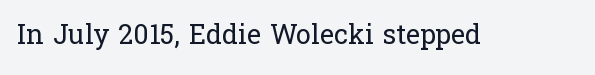
Q: Is the text bold? A: No.
Q: Is the text italic (slanted)? A: No, it is upright.
Q: Is the text underlined? A: No.
Q: Is the spacing between letters normal or unusually wide? A: Normal.
